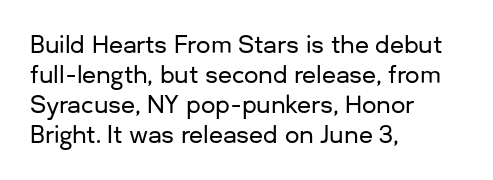
The rendering keeps characters at their native spacing. The string is rendered with underlining switched off. It's the straight-up-and-down kind of type. The paragraph has a hard left edge and a soft right edge. One glance says typical: line gaps are just what's usual.
